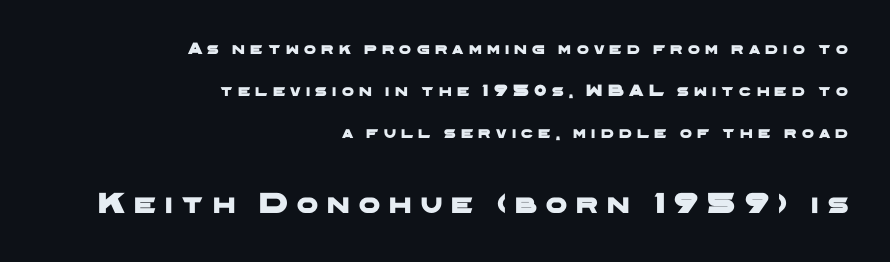
The image shows 30 px wide sans-serif type; set right-aligned, loose line spacing (2.48x), unusually wide letter spacing (+0.31 em), not underlined; the second (bottom) block is 1.76x larger; low stroke contrast and a medium x-height.
